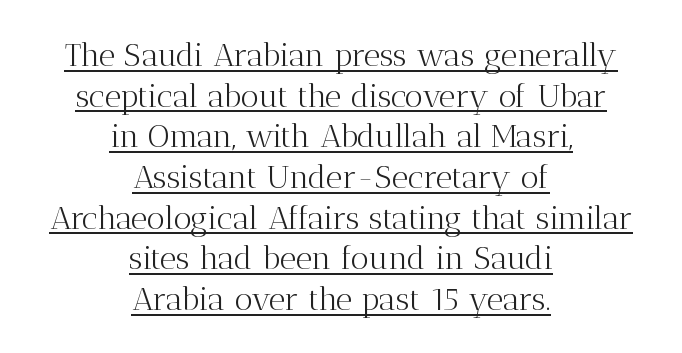
The image shows 32 px light serif type, upright; set centered, normal line spacing (1.27x), normal letter spacing, underlined; medium stroke contrast and a medium x-height.
